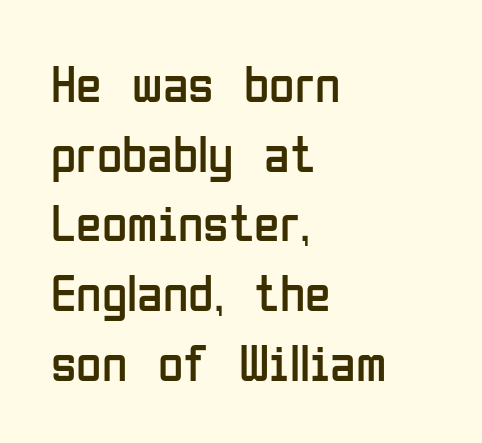
Check the space under the baseline: it is left empty. Look at the tracking — it's just the regular setting, nothing added. Every stem runs plumb, perpendicular to the baseline. Nope, no serifs anywhere on these letters. If you measured baseline to baseline, you'd find a middling distance.
